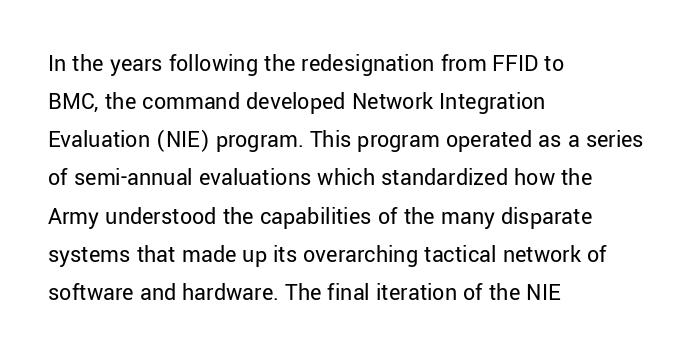
{"italic": "no", "bold": "no", "underline": "no", "align": "left", "line_spacing": "normal", "line_spacing_ratio": 1.59, "letter_spacing": "normal", "letter_spacing_em": 0.0, "glyph_px": 24}
